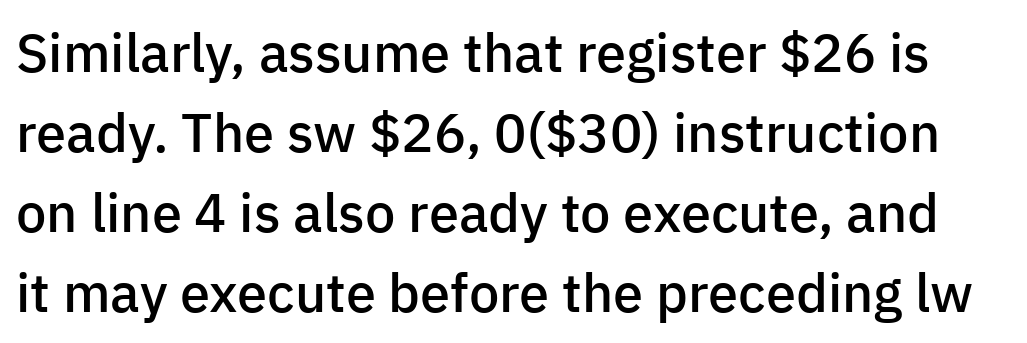
{"serif": "no", "italic": "no", "bold": "semi", "weight": "semibold", "width": "normal", "stroke_contrast": "low", "x_height": "medium", "monospaced": "no", "underline": "no", "line_spacing": "normal", "line_spacing_ratio": 1.48, "letter_spacing": "normal", "letter_spacing_em": 0.0, "glyph_px": 54}
